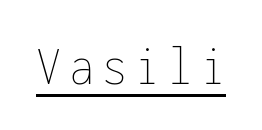
Q: Is the text bold? A: No.
Q: Is the text italic (slanted)? A: No, it is upright.
Q: Is the text underlined? A: Yes.
Q: Width (condensed, normal, or wide)? A: Condensed.
Q: Stroke contrast? A: Low.
Q: x-height? A: Medium.
Q: Monospaced? A: Yes.
